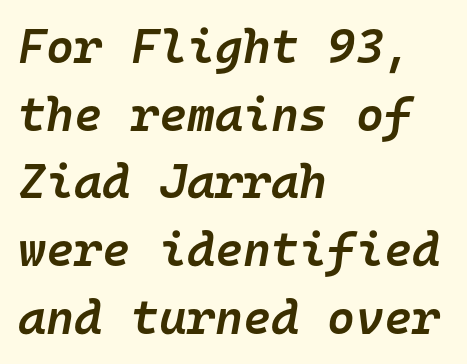
{"italic": "yes", "lean": "right", "slant_degrees": 10, "bold": "semi", "weight": "semibold", "width": "normal", "stroke_contrast": "low", "x_height": "medium", "monospaced": "yes", "underline": "no", "align": "left", "line_spacing": "normal", "line_spacing_ratio": 1.41, "letter_spacing": "normal", "letter_spacing_em": 0.0, "glyph_px": 48}
